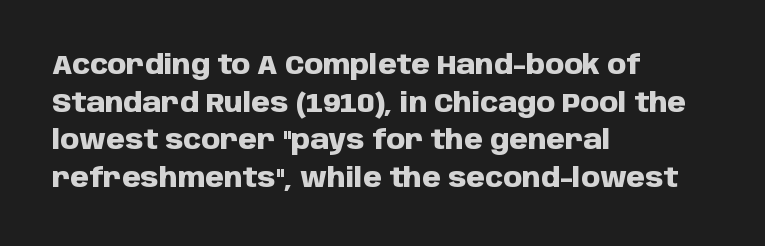
The image shows 27 px bold type, upright; set left-aligned, normal line spacing (1.39x), normal letter spacing, not underlined.
